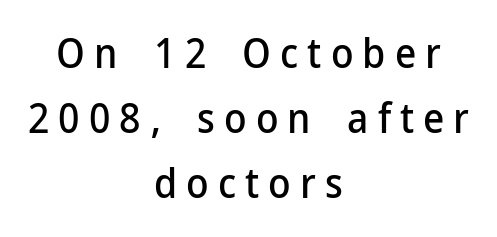
Q: Is the text italic (slanted)? A: No, it is upright.
Q: Is the typeface a serif or a sans-serif typeface? A: Sans-serif.
Q: Is the text underlined? A: No.
Q: How is the paragraph aligned? A: Centered.
Q: Is the spacing between letters normal or unusually wide? A: Unusually wide.
Q: Is the spacing between lines tight, normal or loose? A: Normal.
Q: Width (condensed, normal, or wide)? A: Normal.
Q: Stroke contrast? A: Low.
Q: x-height? A: Medium.
Q: Monospaced? A: No.
